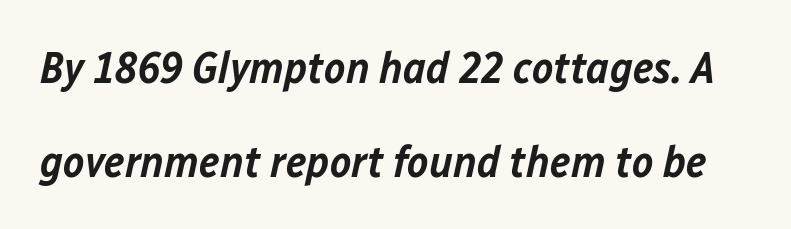
The image shows 45 px semibold type, italic (leaning right); set loose line spacing (2.08x), normal letter spacing, not underlined; low stroke contrast and a medium x-height.
